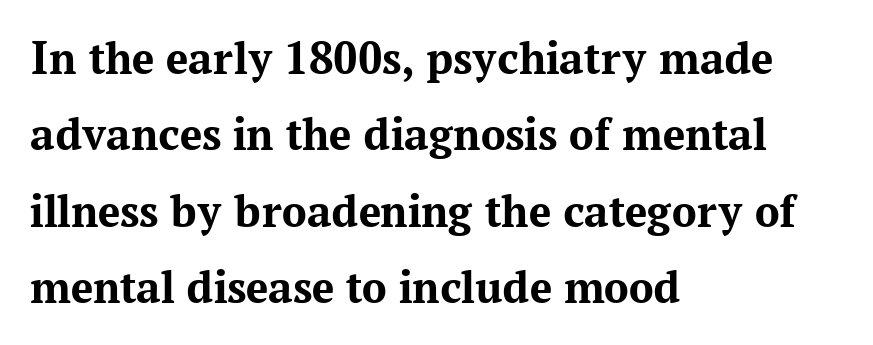
The image shows 49 px bold serif type, upright; set left-aligned, normal line spacing (1.56x), normal letter spacing, not underlined; medium stroke contrast and a medium x-height.
